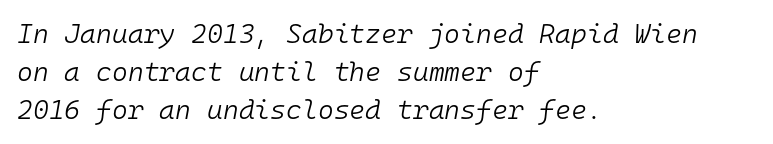
The passage shown is not bold in any degree. Posture: slanted. Regarding leading, the lines here are spaced in the standard way. The passage shown has conventional tracking throughout.
